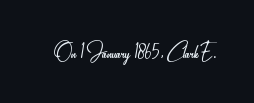
The image shows 28 px light, condensed sans-serif type; set normal letter spacing, not underlined; low stroke contrast and a small x-height.
